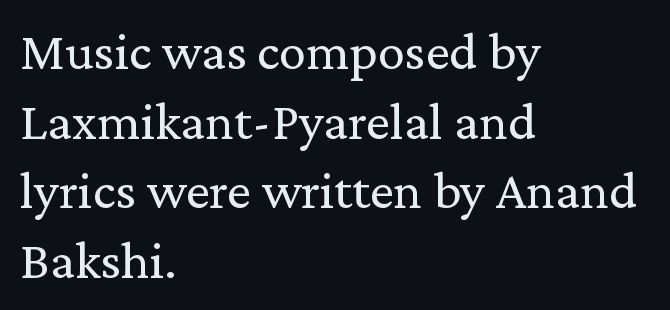
Q: Is the text bold? A: No.
Q: Is the text italic (slanted)? A: No, it is upright.
Q: Is the typeface a serif or a sans-serif typeface? A: Serif.
Q: Is the text underlined? A: No.
Q: How is the paragraph aligned? A: Left-aligned.
Q: Is the spacing between letters normal or unusually wide? A: Normal.
Q: Is the spacing between lines tight, normal or loose? A: Normal.
Q: Width (condensed, normal, or wide)? A: Normal.
Q: Stroke contrast? A: Low.
Q: x-height? A: Medium.
Q: Monospaced? A: No.
